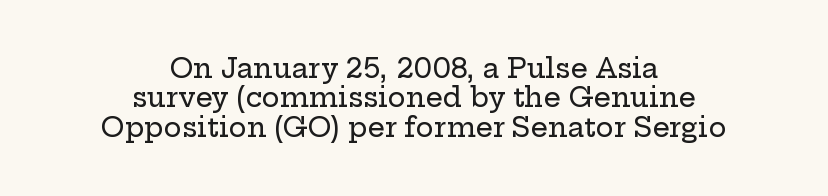
Is the block centered? Yes — each line is placed symmetrically about the middle. Notice how the stems are strictly vertical — no italics here. The passage shown stacks its lines with hardly any gap. Unmarked baselines from the first word to the last.
